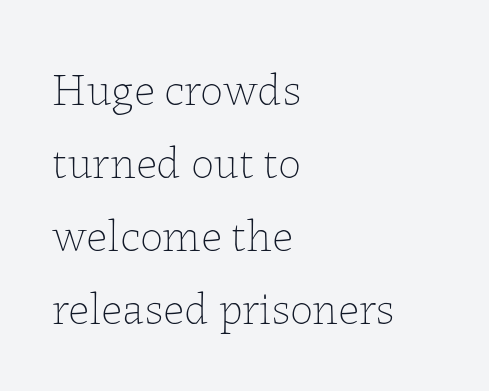
Check the space under the baseline: it is left empty. The axis of the letterforms is exactly vertical. The type is set solid horizontally, with unmodified tracking. If you drew a ruler down the left edge, every line would touch it. Think of a printed novel: that variable character pitch is what you see here. Leading: standard.
